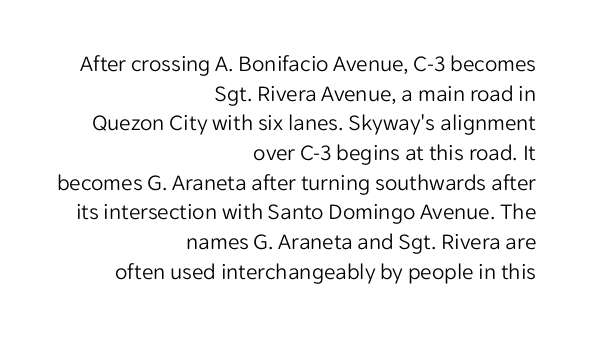
Q: Is the text bold? A: No.
Q: Is the text italic (slanted)? A: No, it is upright.
Q: Is the text underlined? A: No.
Q: How is the paragraph aligned? A: Right-aligned.
Q: Is the spacing between letters normal or unusually wide? A: Normal.
Q: Is the spacing between lines tight, normal or loose? A: Normal.
